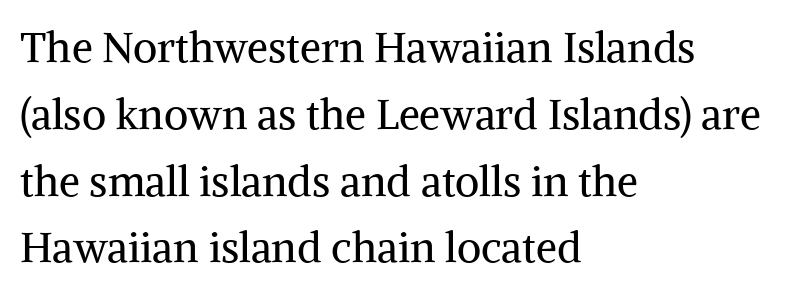
{"serif": "yes", "italic": "no", "bold": "no", "weight": "regular", "width": "normal", "stroke_contrast": "medium", "x_height": "medium", "monospaced": "no", "underline": "no", "align": "left", "line_spacing": "normal", "line_spacing_ratio": 1.59, "letter_spacing": "normal", "letter_spacing_em": 0.0, "glyph_px": 42}
